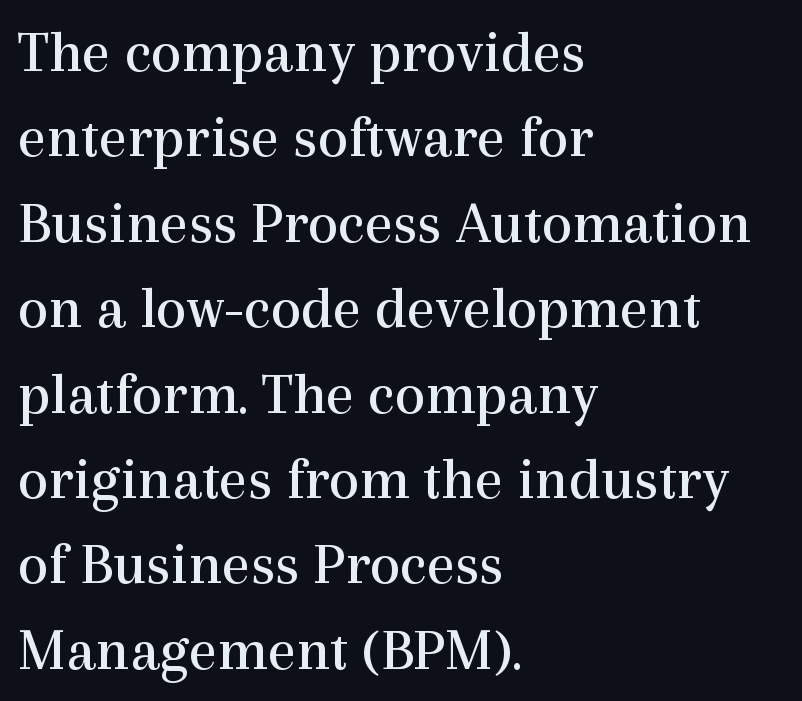
The letters stand upright; this is a roman face. No letter is thick-stroked: the sample isn't bold. Whoever set this chose a conventional vertical rhythm. Think of a printed novel: that variable character pitch is what you see here.
